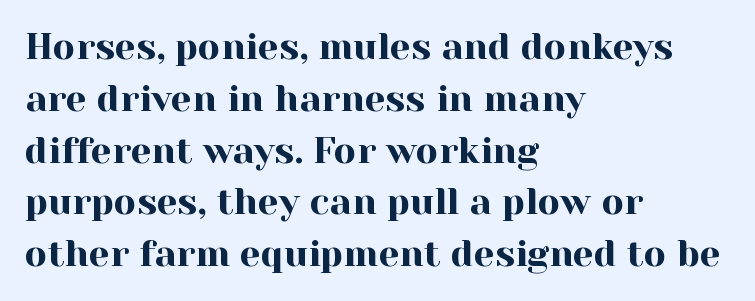
{"serif": "yes", "italic": "no", "width": "normal", "x_height": "medium", "monospaced": "no", "underline": "no", "align": "left", "line_spacing": "normal", "line_spacing_ratio": 1.4, "letter_spacing": "normal", "letter_spacing_em": 0.0, "glyph_px": 37}
